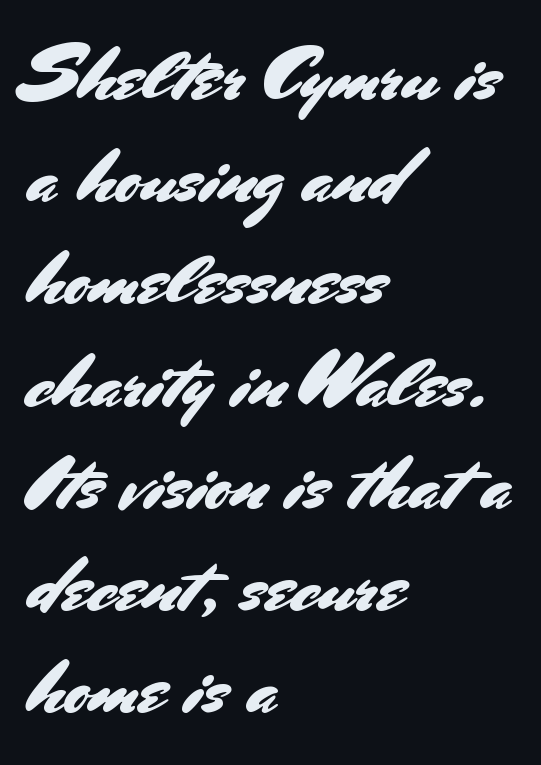
Letters rest on an invisible, unmarked baseline. Each letter keeps its own natural width here, so spacing adapts to shape. The paragraph shown leans on its left margin. This is sans-serif lettering, the kind often seen on screens and signage.
